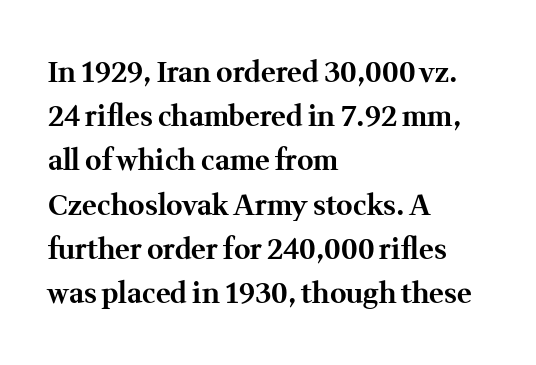
{"serif": "yes", "italic": "no", "bold": "yes", "weight": "bold", "width": "normal", "stroke_contrast": "medium", "x_height": "medium", "monospaced": "no", "underline": "no", "align": "left", "line_spacing": "normal", "line_spacing_ratio": 1.58, "letter_spacing": "normal", "letter_spacing_em": 0.0, "glyph_px": 28}
